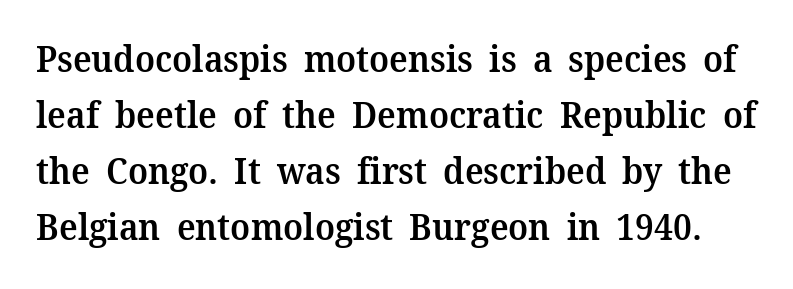
Look at the bottom of the vertical strokes: they flare into serifs here. Rows of type keep a routine distance in the vertical direction. Nobody touched the tracking dial on this one. The letters advance in unequal steps, a hallmark of proportional type. Only glyphs here, with clear space below each row.
